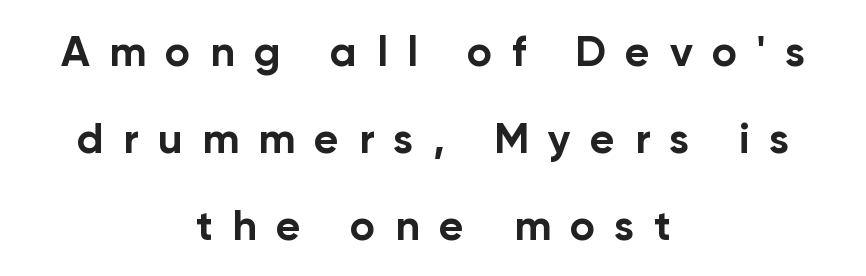
Substantial extra tracking has been applied to these lines. This is roman type, the default non-slanted kind. Decoration check: the copy has no underline. Which margin do the lines hug? Neither — every line sits in the middle. Varying glyph widths throughout — classic text-font behaviour. The characters display no serif detailing; their extremities are plain.
